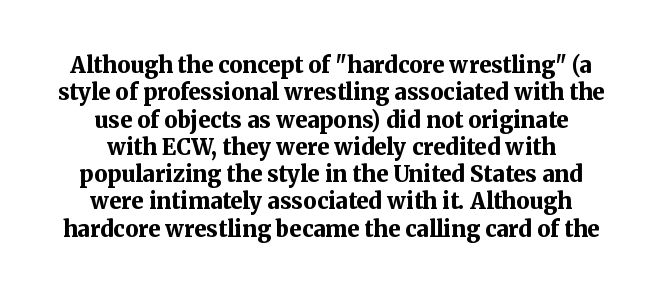
{"italic": "no", "bold": "yes", "underline": "no", "align": "center", "line_spacing_ratio": 1.24, "letter_spacing": "normal", "letter_spacing_em": 0.0, "glyph_px": 22}
